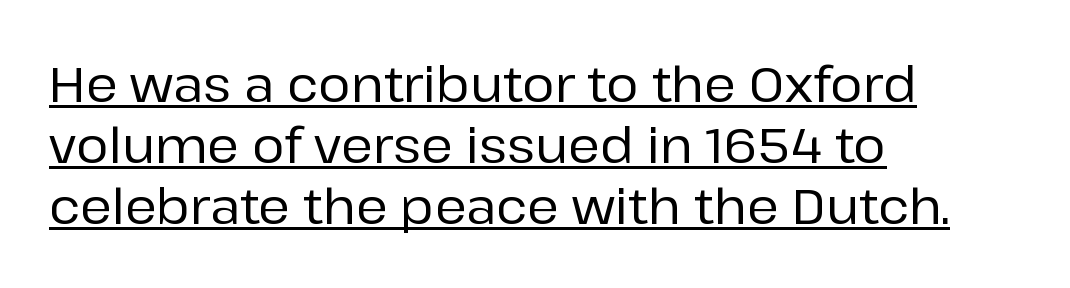
{"serif": "no", "italic": "no", "width": "normal", "stroke_contrast": "low", "x_height": "medium", "monospaced": "no", "underline": "yes", "align": "left", "line_spacing_ratio": 1.24, "letter_spacing": "normal", "letter_spacing_em": 0.0, "glyph_px": 49}
